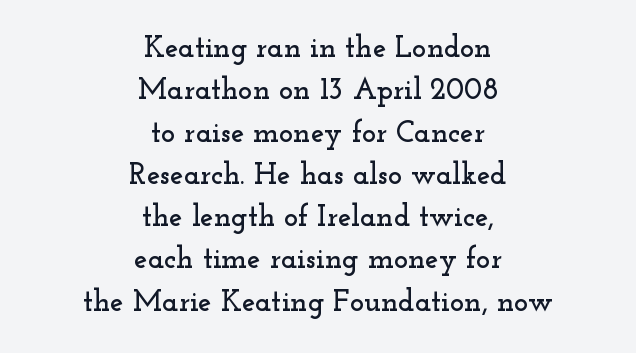
These lines are composed in type with serifs. The passage shown has conventional tracking throughout. The rendering uses natural spacing where letterforms have individual widths. These lines sit exactly where default settings would place them. The passage shown is not underscored anywhere.
